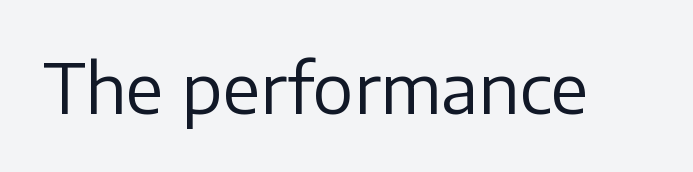
{"serif": "no", "italic": "no", "bold": "no", "weight": "regular", "width": "normal", "stroke_contrast": "low", "x_height": "medium", "monospaced": "no", "underline": "no", "letter_spacing": "normal", "letter_spacing_em": 0.0, "glyph_px": 68}
